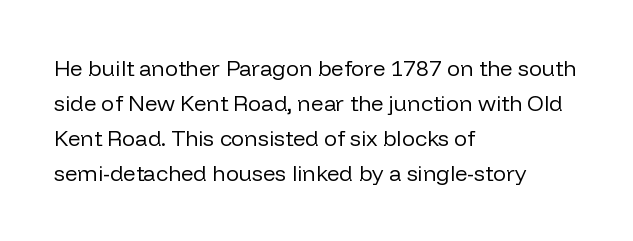
{"italic": "no", "bold": "no", "underline": "no", "align": "left", "line_spacing": "normal", "line_spacing_ratio": 1.59, "letter_spacing": "normal", "letter_spacing_em": 0.0, "glyph_px": 22}
